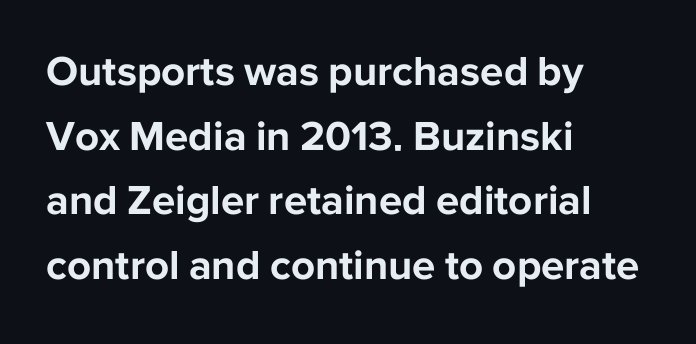
Q: Is the text bold? A: Yes.
Q: Is the text italic (slanted)? A: No, it is upright.
Q: Is the typeface a serif or a sans-serif typeface? A: Sans-serif.
Q: Is the text underlined? A: No.
Q: How is the paragraph aligned? A: Left-aligned.
Q: Is the spacing between letters normal or unusually wide? A: Normal.
Q: Is the spacing between lines tight, normal or loose? A: Normal.
Q: Width (condensed, normal, or wide)? A: Normal.
Q: Stroke contrast? A: Low.
Q: x-height? A: Medium.
Q: Monospaced? A: No.
